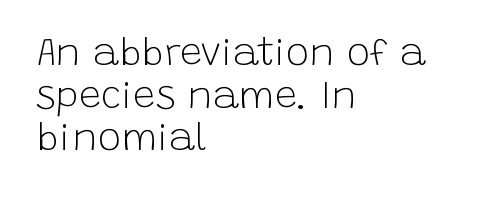
Q: Is the text bold? A: No.
Q: Is the text italic (slanted)? A: No, it is upright.
Q: Is the typeface a serif or a sans-serif typeface? A: Sans-serif.
Q: Is the text underlined? A: No.
Q: How is the paragraph aligned? A: Left-aligned.
Q: Is the spacing between letters normal or unusually wide? A: Normal.
Q: Is the spacing between lines tight, normal or loose? A: Tight.
Q: Width (condensed, normal, or wide)? A: Normal.
Q: Stroke contrast? A: Low.
Q: x-height? A: Large.
Q: Monospaced? A: No.
